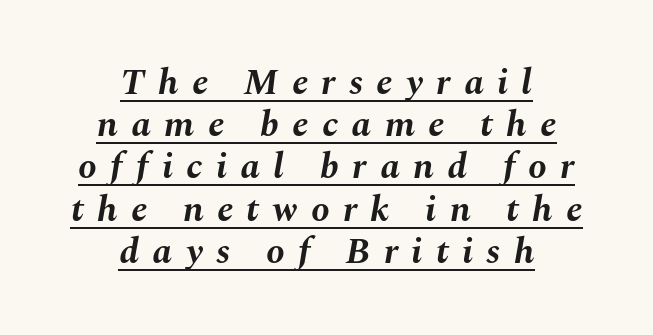
A baseline rule has been typeset under these characters. A student would call this center alignment; a typographer would say set centered. Display-style spreading of the glyphs; the letterfit is very open. Tall strokes in this sample are angled rather than plumb. Here the designer chose a conventional face with non-uniform glyph widths. The space between consecutive lines is stingy.
